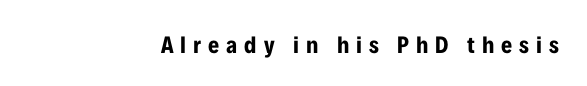
Q: Is the text bold? A: Yes.
Q: Is the text italic (slanted)? A: No, it is upright.
Q: Is the text underlined? A: No.
Q: How is the paragraph aligned? A: Right-aligned.
Q: Is the spacing between letters normal or unusually wide? A: Unusually wide.
